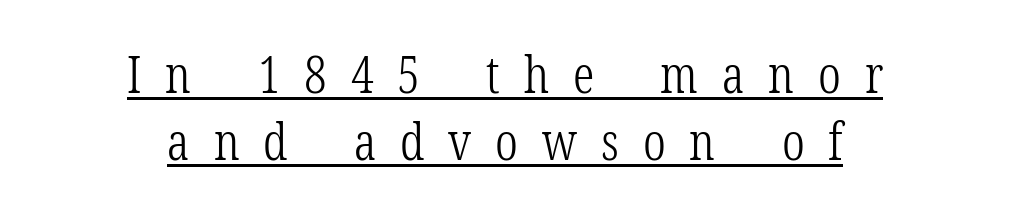
A roman cut, with each character standing at attention. The line texture is sparse and dotted thanks to wide tracking. To sum up the face: it has serifs. The sample's only ornament is a line tracing under the words.
